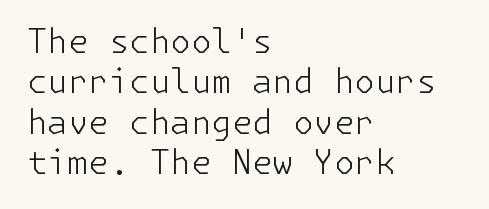
The font is comparable to plain body text, perhaps lighter. Nothing sits at the stroke ends, so this counts as sans-serif. Clear beneath every line of the passage. Short note: letters normally spaced.
